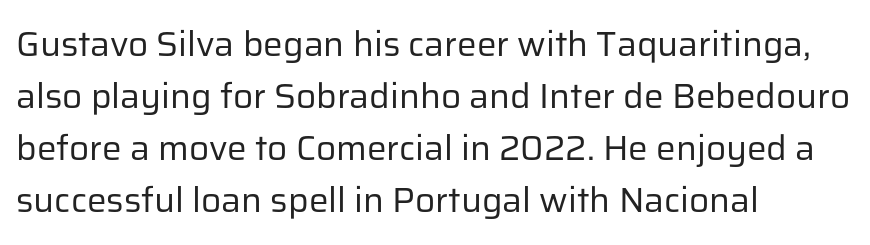
Q: Is the text bold? A: No.
Q: Is the text italic (slanted)? A: No, it is upright.
Q: Is the typeface a serif or a sans-serif typeface? A: Sans-serif.
Q: Is the text underlined? A: No.
Q: How is the paragraph aligned? A: Left-aligned.
Q: Is the spacing between letters normal or unusually wide? A: Normal.
Q: Is the spacing between lines tight, normal or loose? A: Normal.
Q: Width (condensed, normal, or wide)? A: Normal.
Q: Stroke contrast? A: Low.
Q: x-height? A: Medium.
Q: Monospaced? A: No.
